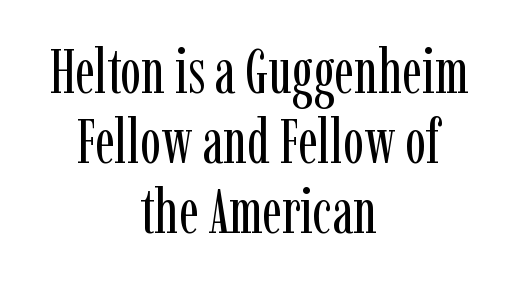
{"serif": "yes", "italic": "no", "bold": "no", "weight": "regular", "width": "condensed", "stroke_contrast": "low", "x_height": "medium", "monospaced": "no", "underline": "no", "align": "center", "line_spacing": "tight", "line_spacing_ratio": 1.11, "letter_spacing": "normal", "letter_spacing_em": 0.0, "glyph_px": 63}
